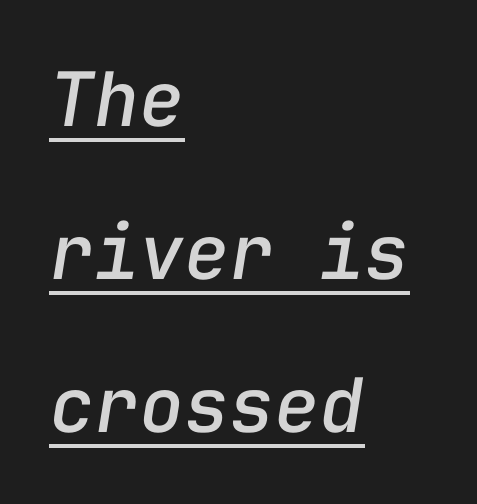
The image shows 75 px text type, italic (leaning right), monospaced; set left-aligned, loose line spacing (2.04x), normal letter spacing, underlined; low stroke contrast and a medium x-height.
